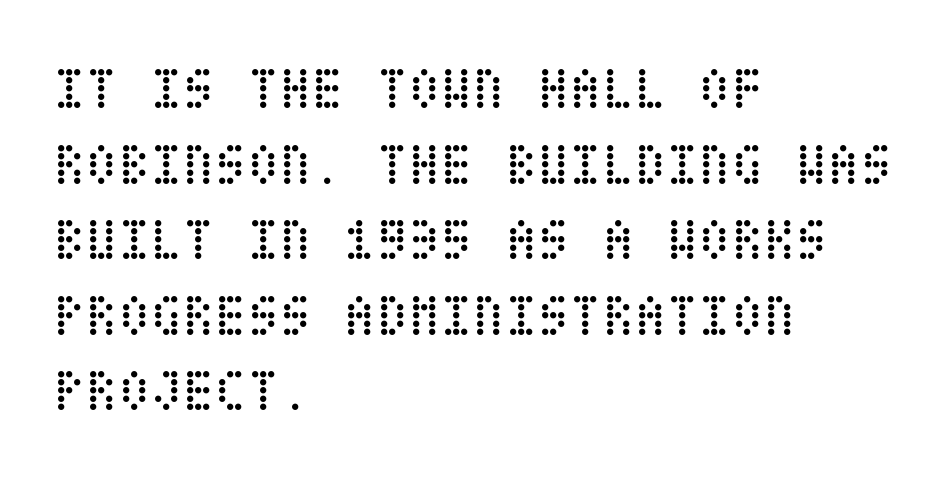
Does the leading feel generous? No, just average. Ordinary non-slanted type is in use. These glyphs show unthickened strokes, regular width or finer. The tracking reads as untouched default to a designer's eye. This rendering features lettering with no underline. The passage is arranged the way most books set body copy — flush left.
